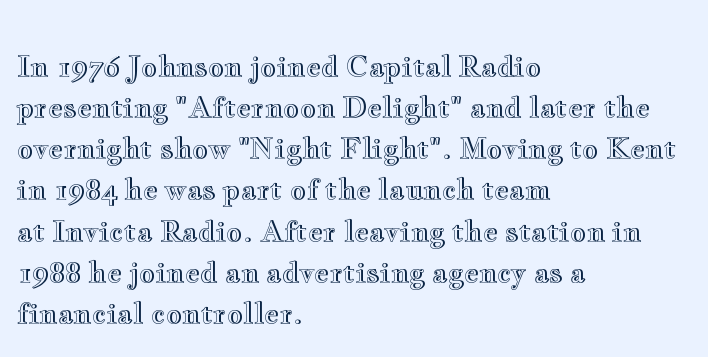
The paragraph has a hard left edge and a soft right edge. Looks like regular typesetting: each glyph gets only the width it needs. If you measured baseline to baseline, you'd find a middling distance. Rendered with straight, roman letterforms. This sample uses plain, unmodified letter spacing.
